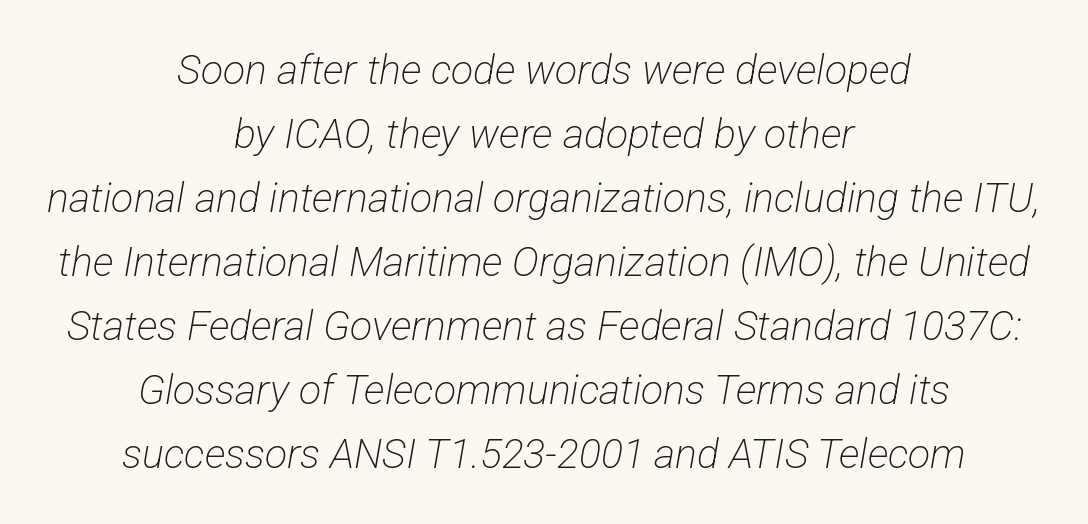
No extra tracking has been applied to these lines. The font sits on the lighter half of the weight spectrum, regular included. Compared with a flush-left layout, this one balances lines on the center instead. Regarding leading, the lines here are spaced in the standard way. A typesetter would label this face a sans. Do the characters align in a grid? No, the font is proportional.
